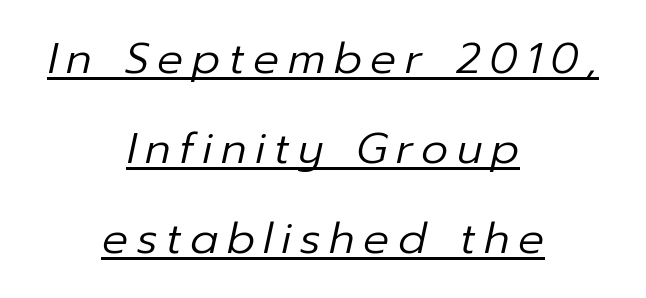
Q: Is the text bold? A: No.
Q: Is the text italic (slanted)? A: Yes, it leans right by about 12 degrees.
Q: Is the text underlined? A: Yes.
Q: How is the paragraph aligned? A: Centered.
Q: Is the spacing between letters normal or unusually wide? A: Unusually wide.
Q: Is the spacing between lines tight, normal or loose? A: Loose.
Q: Width (condensed, normal, or wide)? A: Normal.
Q: Stroke contrast? A: Low.
Q: x-height? A: Medium.
Q: Monospaced? A: No.
